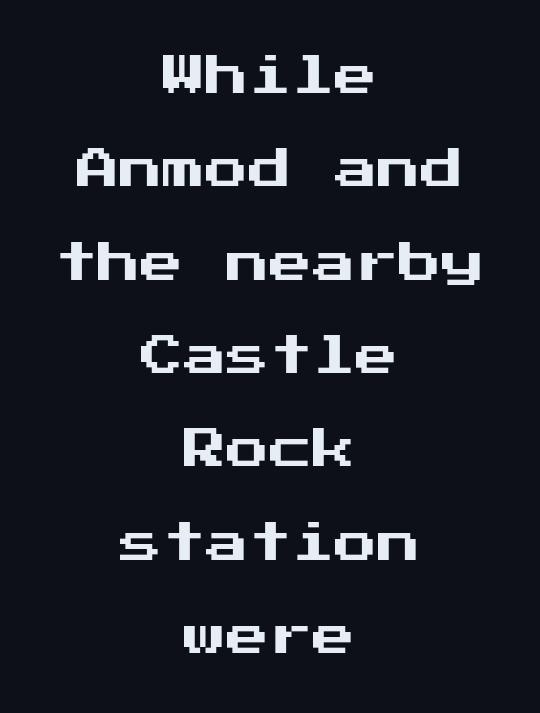
{"serif": "no", "italic": "no", "width": "normal", "stroke_contrast": "medium", "x_height": "medium", "underline": "no", "align": "center", "line_spacing": "loose", "line_spacing_ratio": 2.17, "letter_spacing": "normal", "letter_spacing_em": 0.0, "glyph_px": 43}
